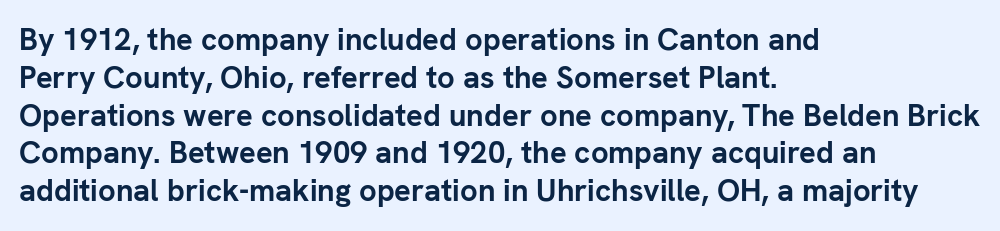
{"serif": "no", "italic": "no", "bold": "yes", "weight": "semibold", "width": "normal", "stroke_contrast": "low", "x_height": "medium", "monospaced": "no", "underline": "no", "align": "left", "line_spacing_ratio": 1.22, "letter_spacing": "normal", "letter_spacing_em": 0.0, "glyph_px": 31}
